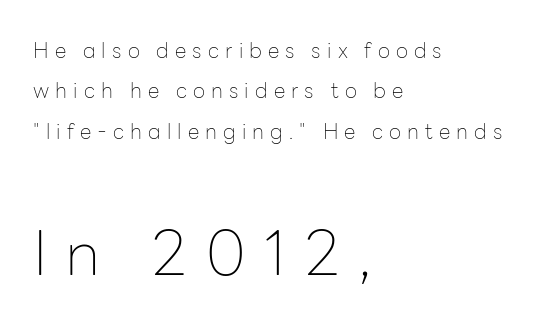
Q: Is the text bold? A: No.
Q: Is the text italic (slanted)? A: No, it is upright.
Q: Is the typeface a serif or a sans-serif typeface? A: Sans-serif.
Q: Is the text underlined? A: No.
Q: How is the paragraph aligned? A: Left-aligned.
Q: Is the spacing between letters normal or unusually wide? A: Unusually wide.
Q: Is the spacing between lines tight, normal or loose? A: Loose.
Q: Which block of text is set in a larger size, the first (top) or the second (bottom)? A: The second (bottom) one.
Q: Width (condensed, normal, or wide)? A: Normal.
Q: Stroke contrast? A: Low.
Q: x-height? A: Medium.
Q: Monospaced? A: No.
